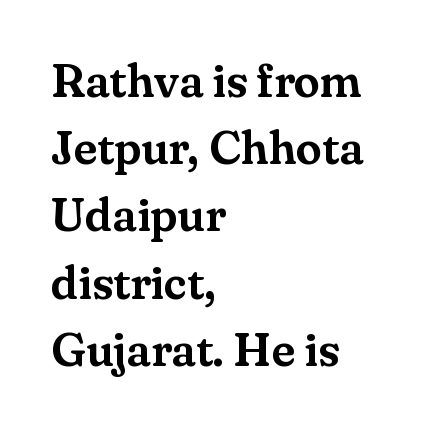
The image shows 47 px serif type, upright; set left-aligned, normal line spacing (1.43x), normal letter spacing, not underlined; medium stroke contrast and a small x-height.
